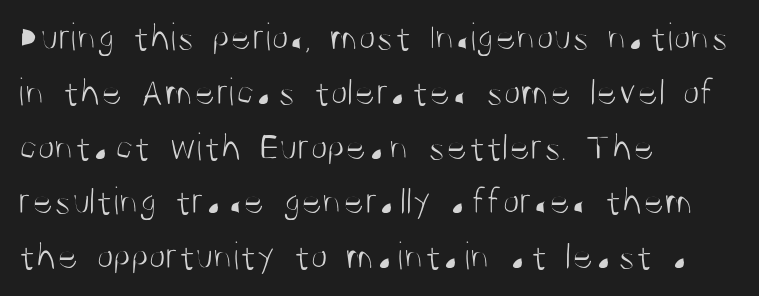
{"serif": "no", "italic": "no", "bold": "no", "weight": "light", "width": "condensed", "stroke_contrast": "medium", "x_height": "large", "monospaced": "no", "underline": "no", "align": "left", "line_spacing": "normal", "line_spacing_ratio": 1.37, "letter_spacing": "normal", "letter_spacing_em": 0.0, "glyph_px": 40}
